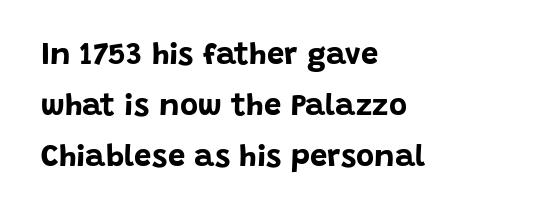
The image shows 31 px bold sans-serif type, upright; set left-aligned, normal line spacing (1.65x), normal letter spacing, not underlined; low stroke contrast and a large x-height.
